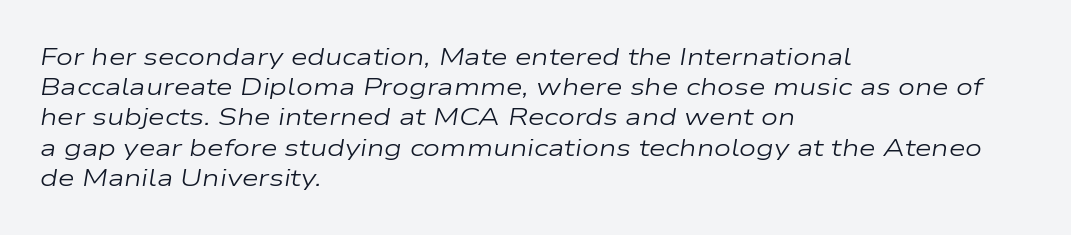
{"italic": "yes", "lean": "right", "slant_degrees": 9, "bold": "no", "underline": "no", "align": "left", "line_spacing": "normal", "line_spacing_ratio": 1.26, "letter_spacing": "normal", "letter_spacing_em": 0.0, "glyph_px": 24}
